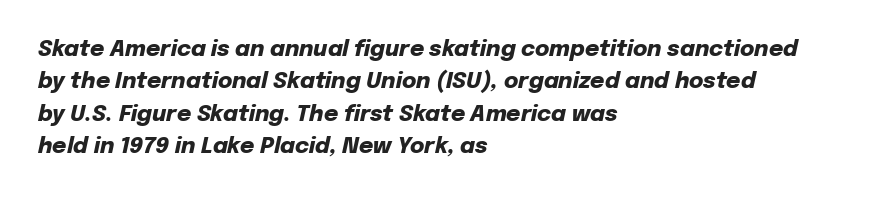
Q: Is the text bold? A: Yes.
Q: Is the text italic (slanted)? A: Yes, it leans right by about 12 degrees.
Q: Is the text underlined? A: No.
Q: How is the paragraph aligned? A: Left-aligned.
Q: Is the spacing between letters normal or unusually wide? A: Normal.
Q: Is the spacing between lines tight, normal or loose? A: Normal.
